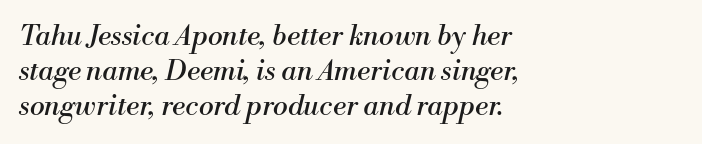
Line beginnings align vertically; line endings do not. No heavy texture on the line: the type isn't bold. Every character sits at an angle, as italics do. The area under the type is left untouched. Each letter keeps its own natural width here, so spacing adapts to shape.
